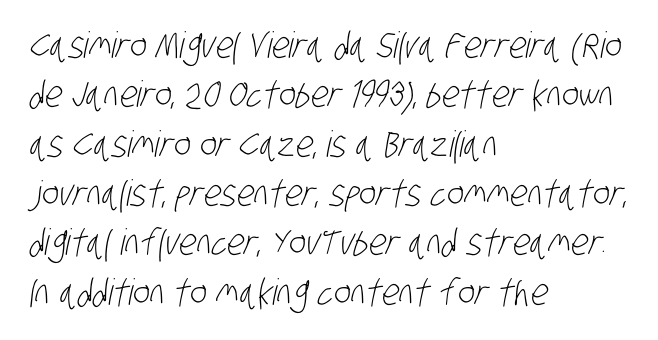
Nobody drew a line under any word here. Stems here are at most as thick as an everyday book face. The rag falls on the right side of this text block. Letter spacing: default. Is this a fixed-width face? No — the glyphs have proportional, varying widths.
